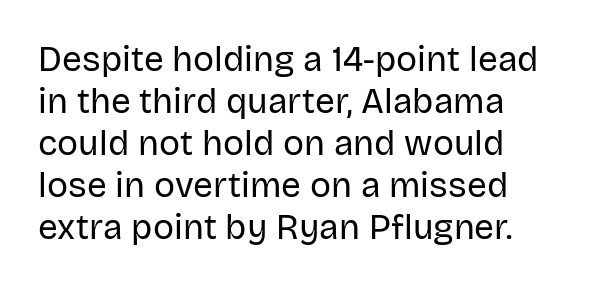
Q: Is the text bold? A: No.
Q: Is the text italic (slanted)? A: No, it is upright.
Q: Is the typeface a serif or a sans-serif typeface? A: Sans-serif.
Q: Is the text underlined? A: No.
Q: How is the paragraph aligned? A: Left-aligned.
Q: Is the spacing between letters normal or unusually wide? A: Normal.
Q: Width (condensed, normal, or wide)? A: Normal.
Q: Stroke contrast? A: Low.
Q: x-height? A: Large.
Q: Monospaced? A: No.
